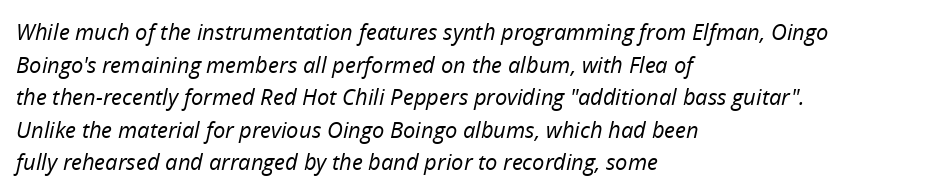
{"italic": "yes", "lean": "right", "slant_degrees": 12, "bold": "no", "underline": "no", "align": "left", "line_spacing": "normal", "line_spacing_ratio": 1.48, "letter_spacing": "normal", "letter_spacing_em": 0.0, "glyph_px": 22}
